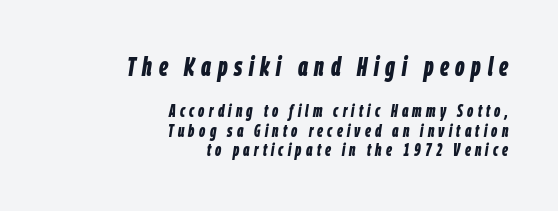
Q: Is the text bold? A: Yes.
Q: Is the text italic (slanted)? A: Yes, it leans right by about 9 degrees.
Q: Is the text underlined? A: No.
Q: How is the paragraph aligned? A: Right-aligned.
Q: Is the spacing between letters normal or unusually wide? A: Unusually wide.
Q: Is the spacing between lines tight, normal or loose? A: Tight.
Q: Which block of text is set in a larger size, the first (top) or the second (bottom)? A: The first (top) one.
